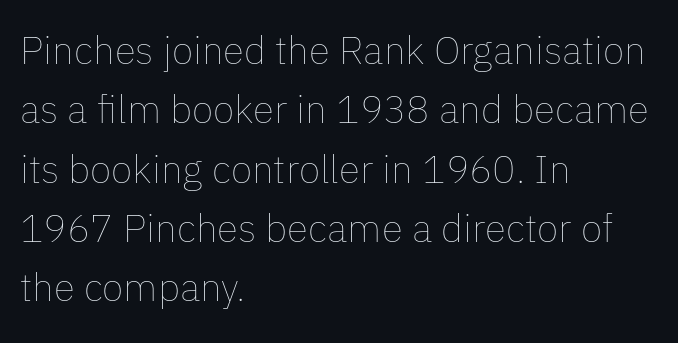
Italic: no, the glyphs are upright roman. Leading matches the norm, producing a regular column. Default kerning and tracking; the words read as compact shapes. Proportional: the letters do not fall into vertical columns. Beneath every word, the page is bare. One-word summary of the alignment: left.
